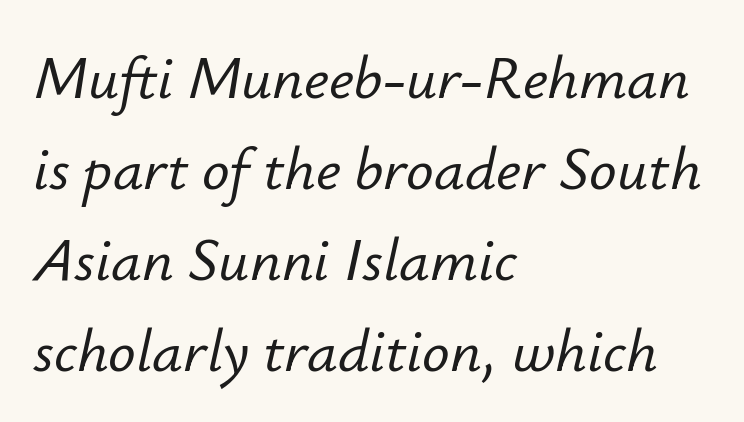
Q: Is the text italic (slanted)? A: Yes, it leans right by about 12 degrees.
Q: Is the text underlined? A: No.
Q: How is the paragraph aligned? A: Left-aligned.
Q: Is the spacing between letters normal or unusually wide? A: Normal.
Q: Is the spacing between lines tight, normal or loose? A: Normal.
Q: Width (condensed, normal, or wide)? A: Normal.
Q: Stroke contrast? A: Low.
Q: x-height? A: Small.
Q: Monospaced? A: No.
